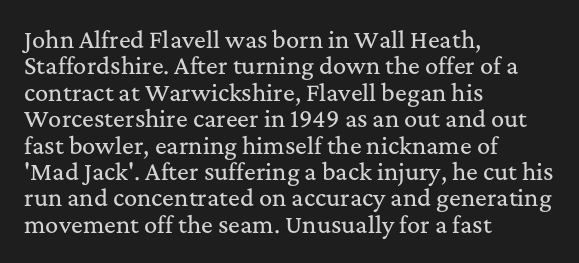
Q: Is the text italic (slanted)? A: No, it is upright.
Q: Is the text underlined? A: No.
Q: How is the paragraph aligned? A: Left-aligned.
Q: Is the spacing between letters normal or unusually wide? A: Normal.
